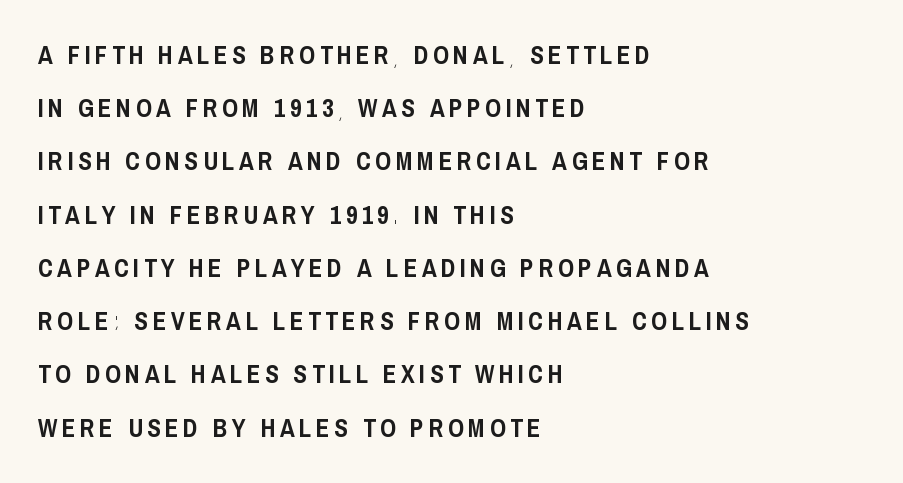
{"italic": "no", "underline": "no", "align": "left", "line_spacing": "loose", "line_spacing_ratio": 2.13, "glyph_px": 25}
